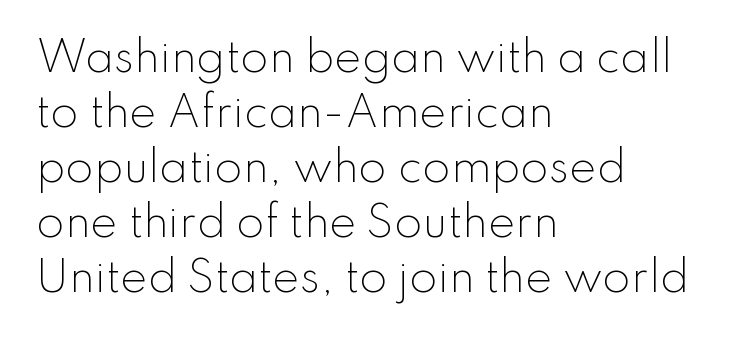
Quick note: interline space is typical. The area under the type is left untouched. These lines are composed in type without serifs. Weight: in the light-to-regular range. This rendering uses left alignment, leaving the right contour irregular. Standard letterfit; no display-style spreading of the glyphs.
